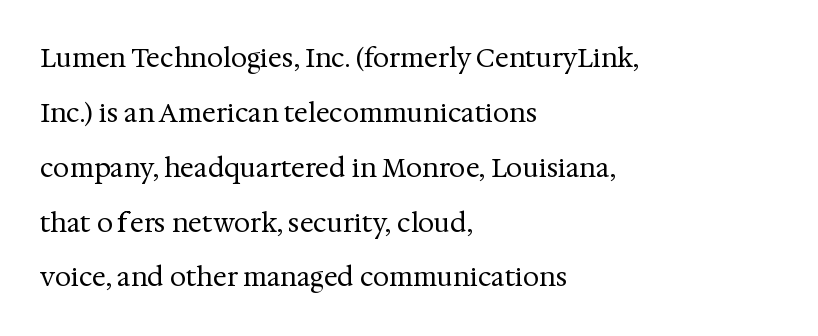
Style check: upright. If you measured baseline to baseline, you'd find a long distance. Each row of text sits above clean, open space. The ragged edge is on the right, which tells us the setting is flush left.
